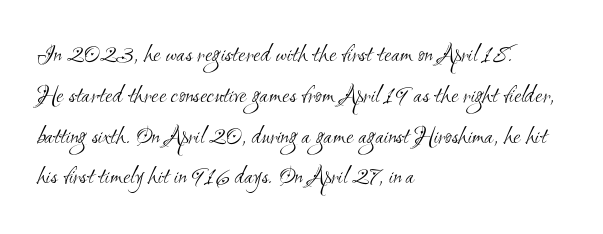
{"bold": "no", "underline": "no", "align": "left", "line_spacing": "normal", "line_spacing_ratio": 1.57, "letter_spacing": "normal", "letter_spacing_em": 0.0, "glyph_px": 26}
